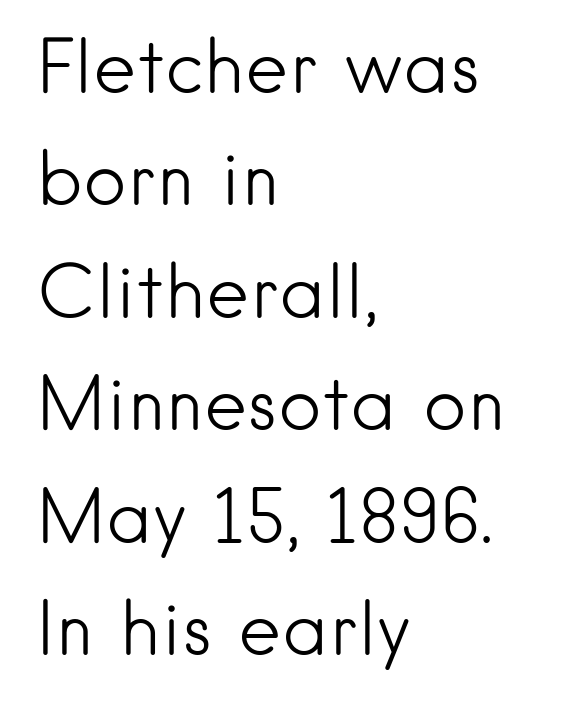
{"serif": "no", "italic": "no", "bold": "no", "weight": "light", "width": "normal", "stroke_contrast": "low", "x_height": "small", "monospaced": "no", "underline": "no", "align": "left", "line_spacing": "normal", "line_spacing_ratio": 1.52, "letter_spacing": "normal", "letter_spacing_em": 0.0, "glyph_px": 74}
